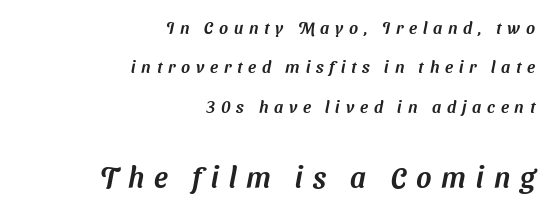
Small over large — that's the arrangement of the two blocks here. Do the characters align in a grid? No, the font is proportional. Each letter's strokes conclude bluntly, with no projecting serifs. The setting favours the right margin, as signatures and pull-quotes sometimes do. The space beneath each line is pristine and unruled.
